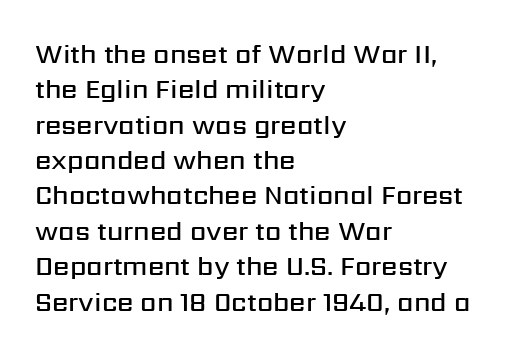
The image shows 26 px text type, upright; set left-aligned, normal line spacing (1.36x), normal letter spacing, not underlined.
